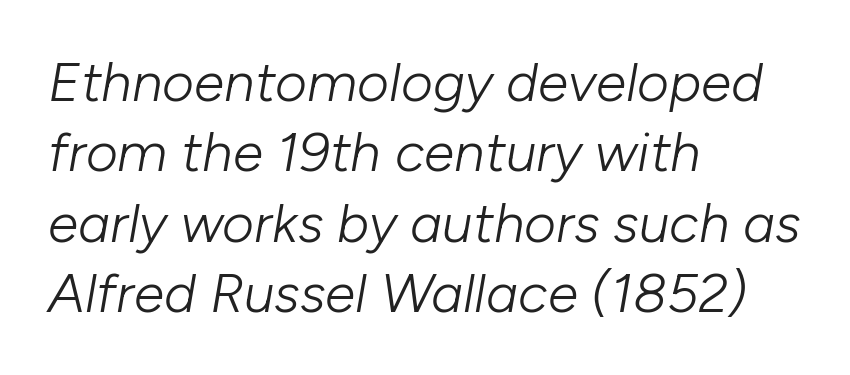
The image shows 55 px light type, italic (leaning right); set left-aligned, normal line spacing (1.28x), normal letter spacing, not underlined; low stroke contrast and a medium x-height.
